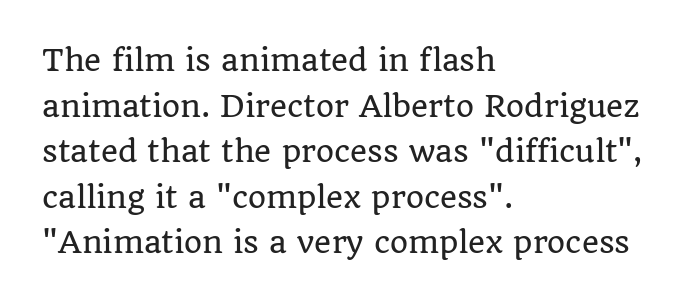
{"serif": "yes", "italic": "no", "width": "normal", "stroke_contrast": "low", "x_height": "large", "monospaced": "no", "underline": "no", "align": "left", "line_spacing": "normal", "line_spacing_ratio": 1.57, "letter_spacing": "normal", "letter_spacing_em": 0.0, "glyph_px": 29}
